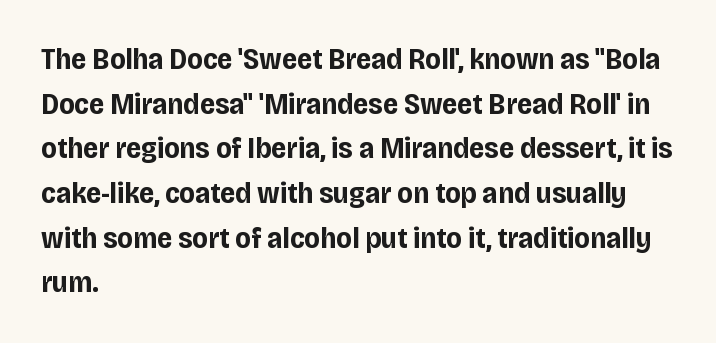
This sample has the flowing, uneven cadence of proportional lettering. Between one letter and the next there's only the usual sliver of space. How would I describe the line gaps? Plain and ordinary. Letters rest on an invisible, unmarked baseline. The lettering stays uniformly vertical, giving the passage a roman look. Typeset ragged right — the left edge is the straight one.
